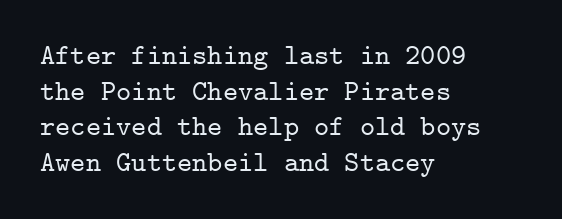
{"serif": "yes", "italic": "no", "width": "normal", "stroke_contrast": "low", "x_height": "medium", "monospaced": "yes", "underline": "no", "align": "left", "line_spacing_ratio": 1.23, "letter_spacing": "normal", "letter_spacing_em": 0.0, "glyph_px": 29}
